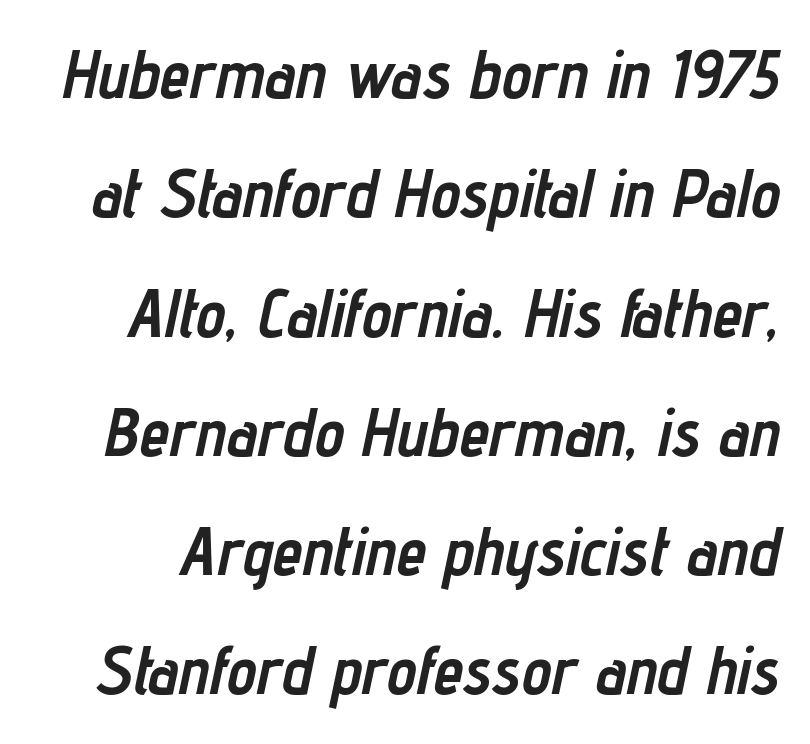
Varying glyph widths throughout — classic text-font behaviour. An italicized treatment has been applied to the whole sample. Typographic density is high because the face is bold. Lines of text with bare space underneath. The tracking reads as untouched default to a designer's eye.
